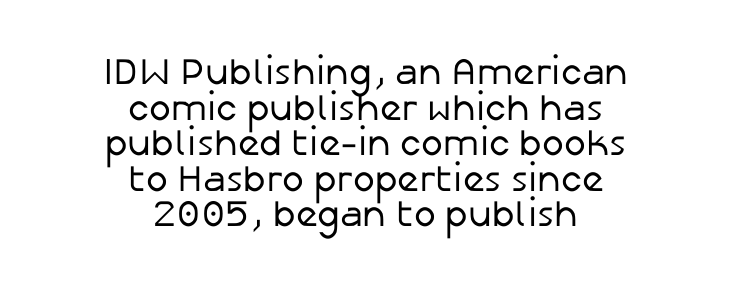
Caption: face not bold, strokes unweighted. Between one letter and the next there's only the usual sliver of space. Each letter keeps its own natural width here, so spacing adapts to shape. The typeface chosen for these lines omits serifs.
